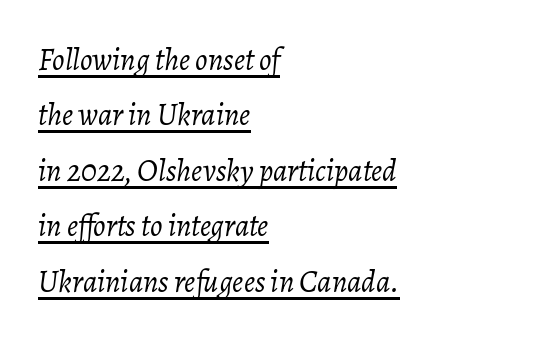
Q: Is the text bold? A: No.
Q: Is the text italic (slanted)? A: Yes, it leans right by about 7 degrees.
Q: Is the text underlined? A: Yes.
Q: How is the paragraph aligned? A: Left-aligned.
Q: Is the spacing between letters normal or unusually wide? A: Normal.
Q: Width (condensed, normal, or wide)? A: Normal.
Q: Stroke contrast? A: Low.
Q: x-height? A: Medium.
Q: Monospaced? A: No.
